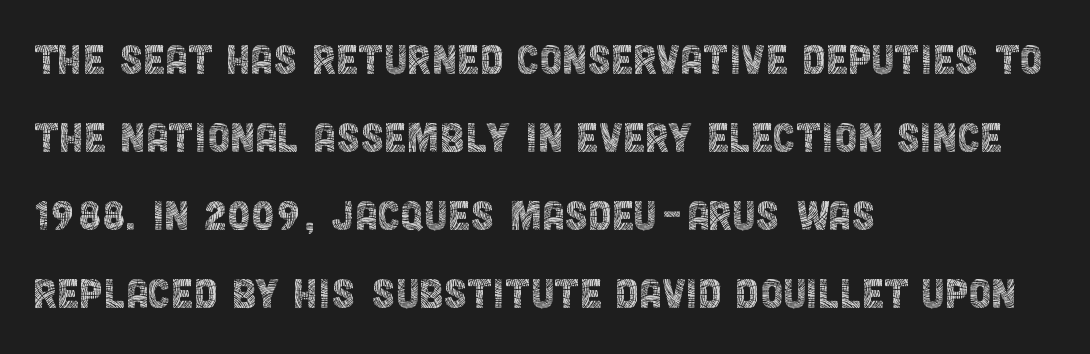
The image shows 51 px thin, condensed sans-serif type, upright; set left-aligned, normal line spacing (1.53x), normal letter spacing, not underlined; a large x-height.
